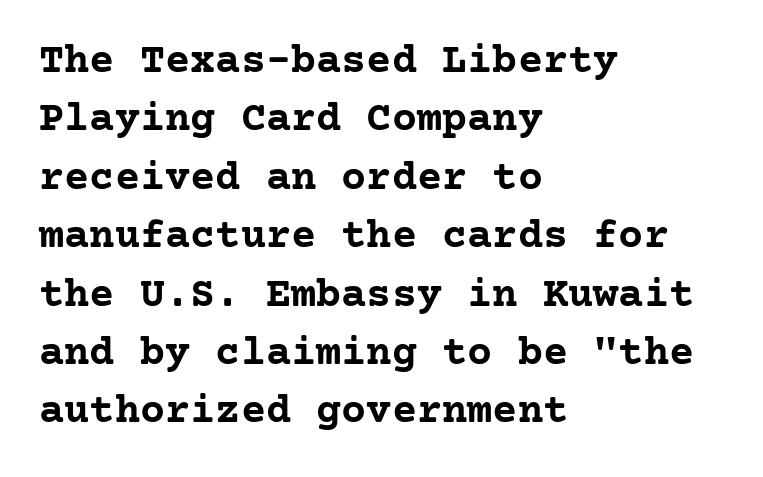
Q: Is the text bold? A: Yes.
Q: Is the text italic (slanted)? A: No, it is upright.
Q: Is the typeface a serif or a sans-serif typeface? A: Serif.
Q: Is the text underlined? A: No.
Q: How is the paragraph aligned? A: Left-aligned.
Q: Is the spacing between letters normal or unusually wide? A: Normal.
Q: Is the spacing between lines tight, normal or loose? A: Normal.
Q: Width (condensed, normal, or wide)? A: Normal.
Q: Stroke contrast? A: Low.
Q: x-height? A: Medium.
